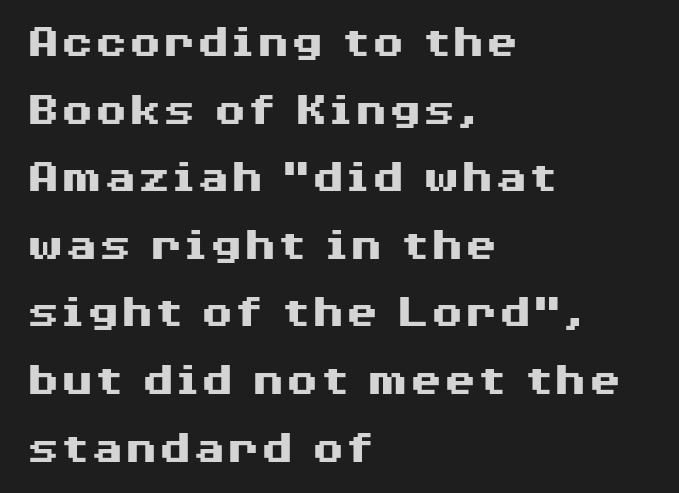
Q: Is the text bold? A: Yes.
Q: Is the text italic (slanted)? A: No, it is upright.
Q: Is the typeface a serif or a sans-serif typeface? A: Sans-serif.
Q: Is the text underlined? A: No.
Q: How is the paragraph aligned? A: Left-aligned.
Q: Is the spacing between letters normal or unusually wide? A: Normal.
Q: Is the spacing between lines tight, normal or loose? A: Normal.
Q: Width (condensed, normal, or wide)? A: Wide.
Q: Stroke contrast? A: Medium.
Q: x-height? A: Medium.
Q: Monospaced? A: No.
